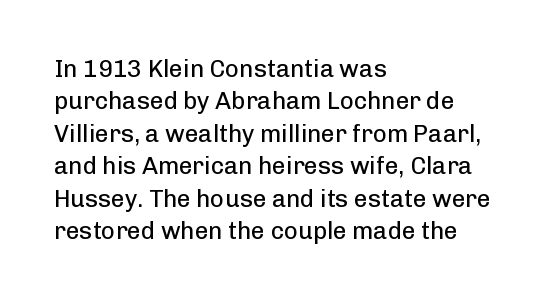
The typesetter chose a ragged-right arrangement here. In terms of letterspacing, this is plain default setting. Descenders hang freely into open space. A typesetter would call this leading conventional body-copy spacing. Stems and bowls with no extra thickness — not bold.
